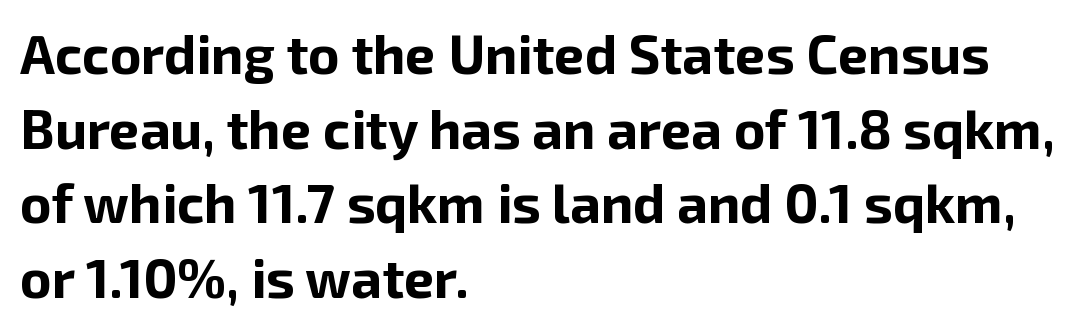
Q: Is the text bold? A: Yes.
Q: Is the text italic (slanted)? A: No, it is upright.
Q: Is the typeface a serif or a sans-serif typeface? A: Sans-serif.
Q: Is the text underlined? A: No.
Q: How is the paragraph aligned? A: Left-aligned.
Q: Is the spacing between letters normal or unusually wide? A: Normal.
Q: Is the spacing between lines tight, normal or loose? A: Normal.
Q: Width (condensed, normal, or wide)? A: Normal.
Q: Stroke contrast? A: Low.
Q: x-height? A: Medium.
Q: Monospaced? A: No.
